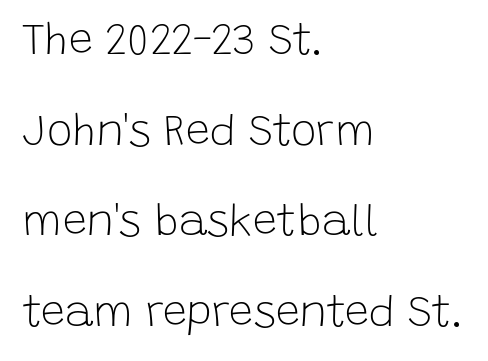
Q: Is the text bold? A: No.
Q: Is the text italic (slanted)? A: No, it is upright.
Q: Is the typeface a serif or a sans-serif typeface? A: Sans-serif.
Q: Is the text underlined? A: No.
Q: How is the paragraph aligned? A: Left-aligned.
Q: Is the spacing between letters normal or unusually wide? A: Normal.
Q: Is the spacing between lines tight, normal or loose? A: Loose.
Q: Width (condensed, normal, or wide)? A: Normal.
Q: Stroke contrast? A: Low.
Q: x-height? A: Large.
Q: Monospaced? A: No.
